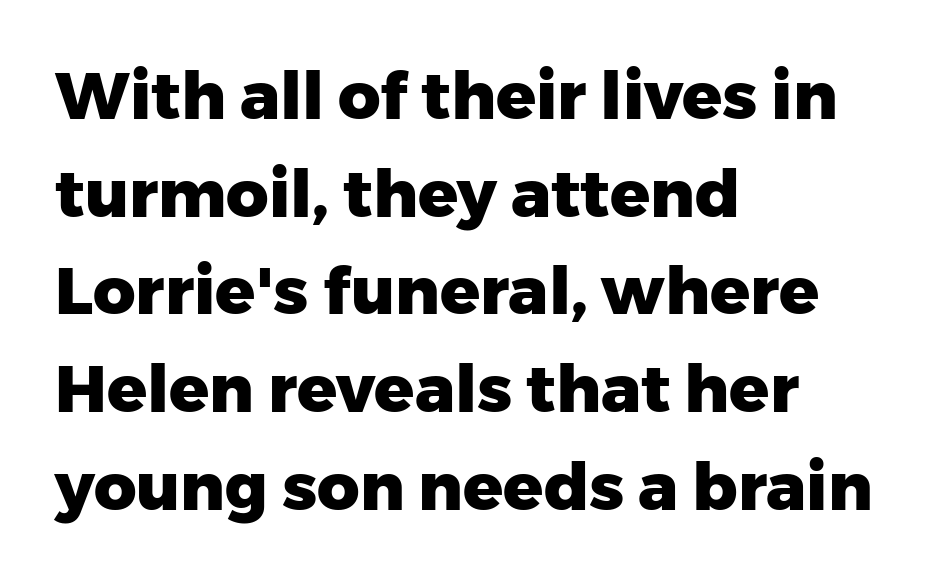
{"serif": "no", "italic": "no", "bold": "yes", "weight": "heavy", "width": "normal", "stroke_contrast": "low", "x_height": "medium", "monospaced": "no", "underline": "no", "align": "left", "line_spacing": "normal", "line_spacing_ratio": 1.48, "letter_spacing": "normal", "letter_spacing_em": 0.0, "glyph_px": 66}
